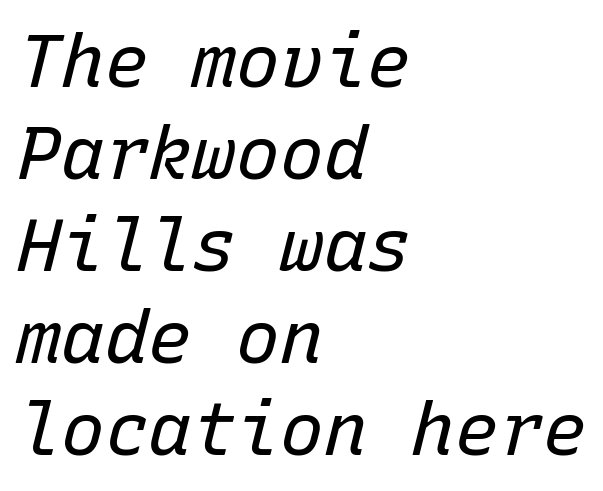
Q: Is the text bold? A: No.
Q: Is the text italic (slanted)? A: Yes, it leans right by about 15 degrees.
Q: Is the text underlined? A: No.
Q: How is the paragraph aligned? A: Left-aligned.
Q: Is the spacing between letters normal or unusually wide? A: Normal.
Q: Is the spacing between lines tight, normal or loose? A: Normal.
Q: Width (condensed, normal, or wide)? A: Normal.
Q: Stroke contrast? A: Low.
Q: x-height? A: Medium.
Q: Monospaced? A: Yes.
